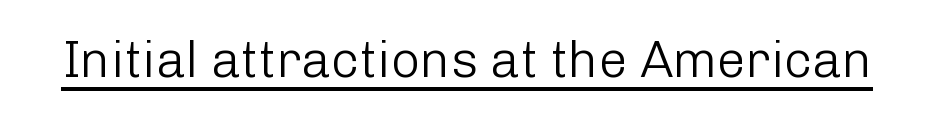
Q: Is the text bold? A: No.
Q: Is the text italic (slanted)? A: No, it is upright.
Q: Is the typeface a serif or a sans-serif typeface? A: Sans-serif.
Q: Is the text underlined? A: Yes.
Q: Is the spacing between letters normal or unusually wide? A: Normal.
Q: Width (condensed, normal, or wide)? A: Normal.
Q: Stroke contrast? A: Low.
Q: x-height? A: Medium.
Q: Monospaced? A: No.
